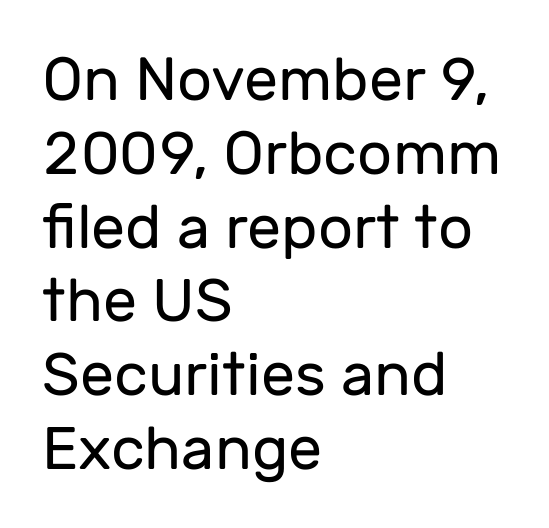
Q: Is the text bold? A: No.
Q: Is the text italic (slanted)? A: No, it is upright.
Q: Is the typeface a serif or a sans-serif typeface? A: Sans-serif.
Q: Is the text underlined? A: No.
Q: How is the paragraph aligned? A: Left-aligned.
Q: Is the spacing between letters normal or unusually wide? A: Normal.
Q: Width (condensed, normal, or wide)? A: Normal.
Q: Stroke contrast? A: Low.
Q: x-height? A: Medium.
Q: Monospaced? A: No.
